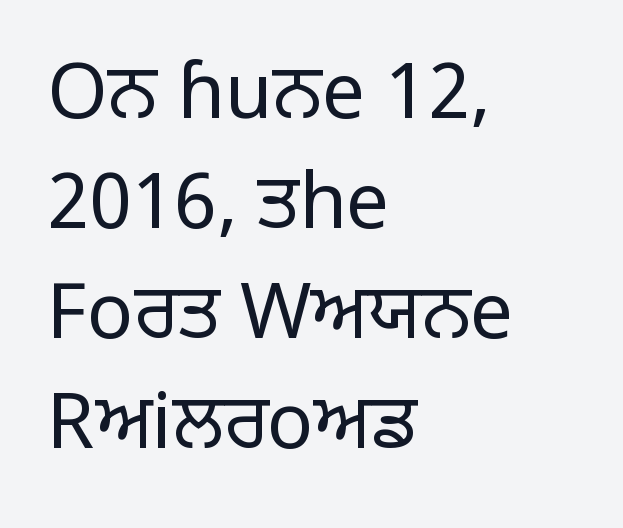
The image shows 77 px regular-weight sans-serif type, upright; set left-aligned, normal line spacing (1.43x), normal letter spacing, not underlined; low stroke contrast and a large x-height.
